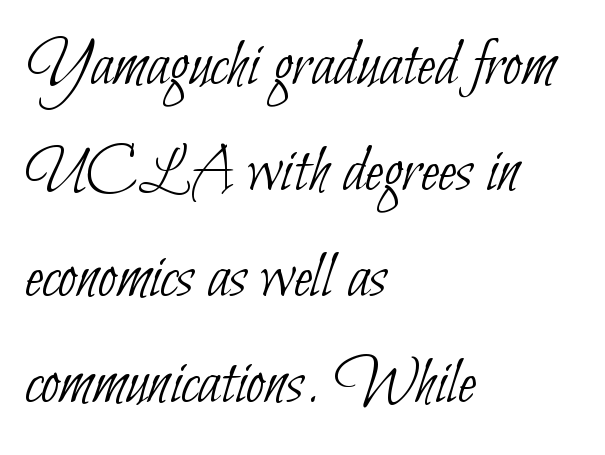
Stem width sits at or under what a default text font uses. Spacing verdict: proportional, widths tailored to each character. You can tell from the bare stems that sans-serif type was used. The typesetter chose a ragged-right arrangement here. Decoration check: the copy has no underline. The rendering keeps characters at their native spacing.
